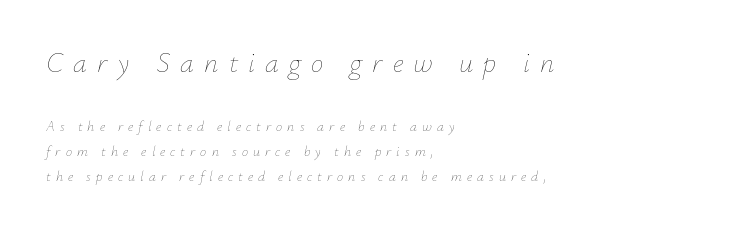
{"italic": "yes", "lean": "right", "slant_degrees": 12, "bold": "no", "weight": "thin", "width": "normal", "stroke_contrast": "low", "x_height": "small", "monospaced": "no", "underline": "no", "align": "left", "line_spacing_ratio": 1.77, "letter_spacing": "wide", "letter_spacing_em": 0.36, "larger_block": "first", "size_ratio": 2.0, "glyph_px": 28}
